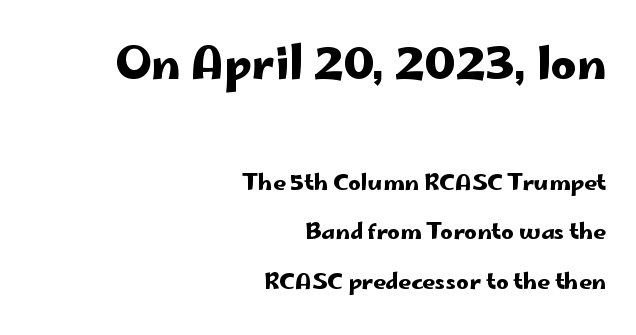
Q: Is the text italic (slanted)? A: No, it is upright.
Q: Is the typeface a serif or a sans-serif typeface? A: Sans-serif.
Q: Is the text underlined? A: No.
Q: How is the paragraph aligned? A: Right-aligned.
Q: Is the spacing between letters normal or unusually wide? A: Normal.
Q: Is the spacing between lines tight, normal or loose? A: Loose.
Q: Which block of text is set in a larger size, the first (top) or the second (bottom)? A: The first (top) one.
Q: Width (condensed, normal, or wide)? A: Wide.
Q: Stroke contrast? A: Low.
Q: x-height? A: Small.
Q: Monospaced? A: No.
